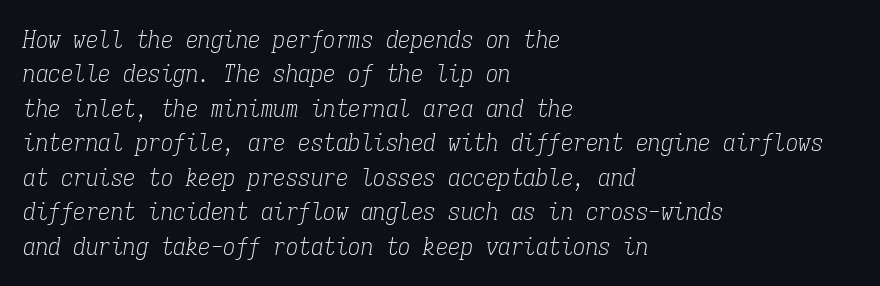
The rendering anchors every line to the left-hand side. Between one letter and the next there's only the usual sliver of space. Tall strokes in this sample are angled rather than plumb. Successive baselines arrive at the customary interval. This reads as an unemphasized weight, regular at the heaviest. Underline: absent.
